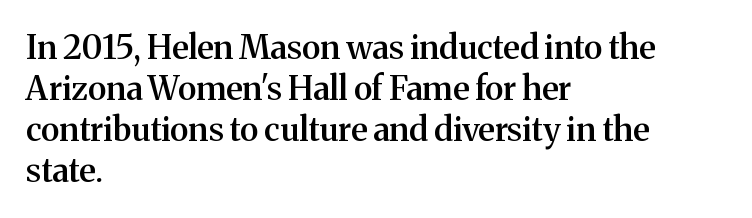
Rule under the text: the space is simply empty. The letters stand upright; this is a roman face. The rendering shows small feet on the letterforms — a serif design. Default kerning and tracking; the words read as compact shapes. The rendering anchors every line to the left-hand side.
